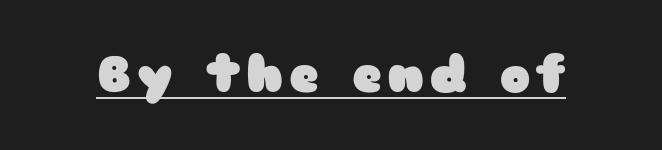
{"serif": "no", "italic": "no", "bold": "yes", "weight": "heavy", "width": "wide", "stroke_contrast": "low", "x_height": "medium", "monospaced": "no", "underline": "yes", "glyph_px": 51}
